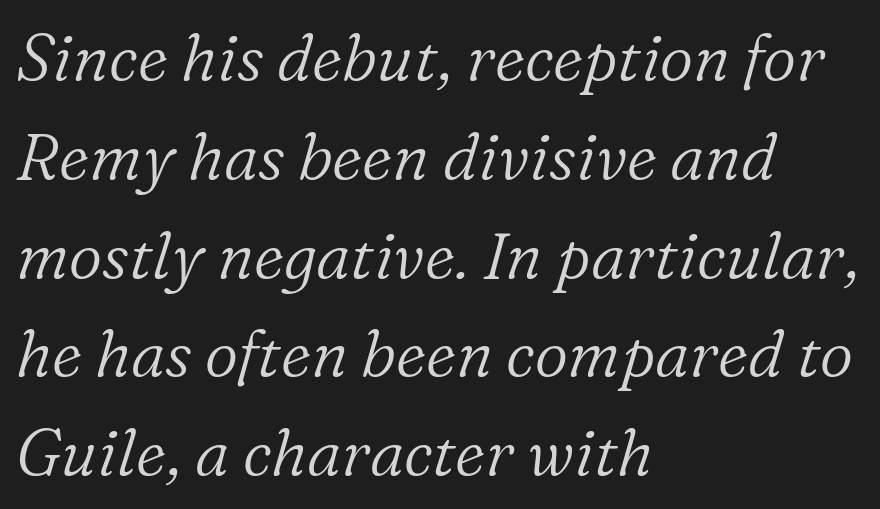
{"serif": "yes", "italic": "yes", "lean": "right", "slant_degrees": 16, "bold": "no", "weight": "light", "width": "normal", "stroke_contrast": "low", "x_height": "medium", "monospaced": "no", "underline": "no", "align": "left", "line_spacing": "normal", "line_spacing_ratio": 1.52, "letter_spacing": "normal", "letter_spacing_em": 0.0, "glyph_px": 65}
